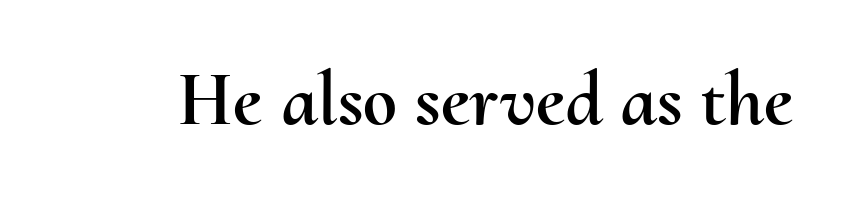
A roman cut, with each character standing at attention. Underline: absent. Character widths vary here, with narrow letters taking less room than wide ones. Default kerning and tracking; the words read as compact shapes.
